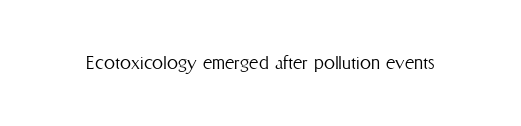
The space directly below the letters is spotless. Quick note: not italic, upright. The line texture is even and compact thanks to regular tracking. These glyphs show unthickened strokes, regular width or finer.
